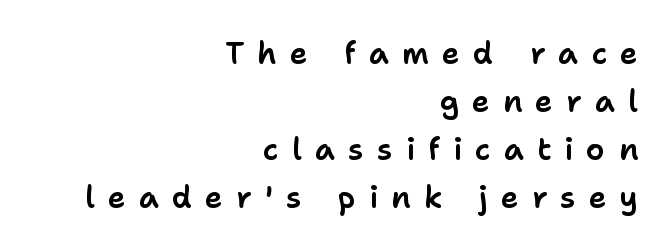
Q: Is the text italic (slanted)? A: No, it is upright.
Q: Is the typeface a serif or a sans-serif typeface? A: Sans-serif.
Q: Is the text underlined? A: No.
Q: How is the paragraph aligned? A: Right-aligned.
Q: Is the spacing between letters normal or unusually wide? A: Unusually wide.
Q: Is the spacing between lines tight, normal or loose? A: Normal.
Q: Width (condensed, normal, or wide)? A: Normal.
Q: Stroke contrast? A: Low.
Q: x-height? A: Medium.
Q: Monospaced? A: No.
